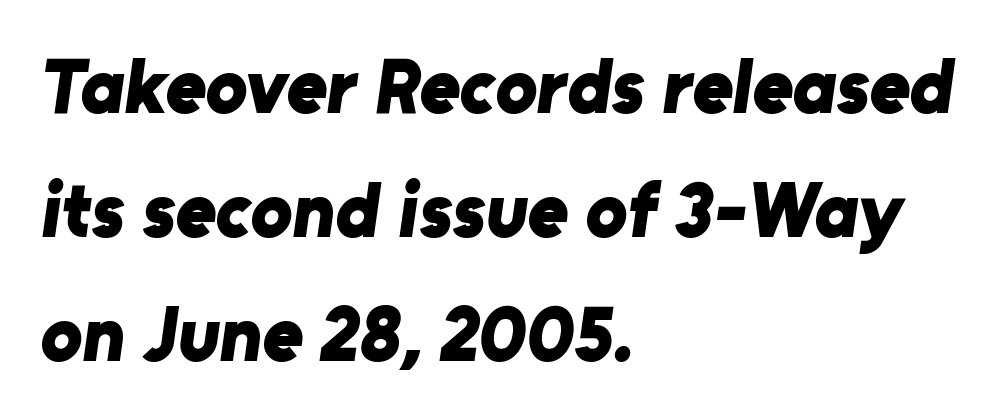
Q: Is the text bold? A: Yes.
Q: Is the typeface a serif or a sans-serif typeface? A: Sans-serif.
Q: Is the text underlined? A: No.
Q: How is the paragraph aligned? A: Left-aligned.
Q: Is the spacing between letters normal or unusually wide? A: Normal.
Q: Is the spacing between lines tight, normal or loose? A: Normal.
Q: Width (condensed, normal, or wide)? A: Normal.
Q: Stroke contrast? A: Low.
Q: x-height? A: Medium.
Q: Monospaced? A: No.
